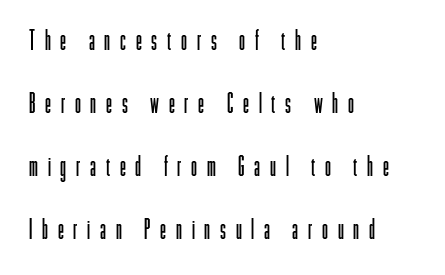
The image shows 27 px text type, upright; set left-aligned, loose line spacing (2.33x), unusually wide letter spacing (+0.36 em), not underlined.
